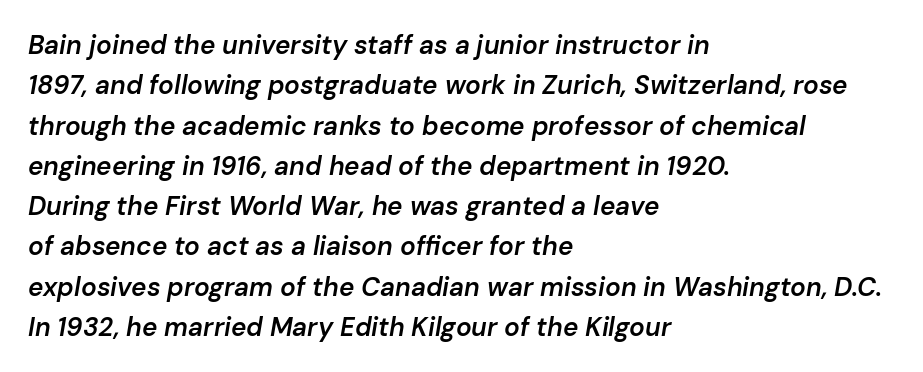
Q: Is the text bold? A: Semi-bold.
Q: Is the text italic (slanted)? A: Yes, it leans right by about 10 degrees.
Q: Is the text underlined? A: No.
Q: How is the paragraph aligned? A: Left-aligned.
Q: Is the spacing between letters normal or unusually wide? A: Normal.
Q: Is the spacing between lines tight, normal or loose? A: Normal.
